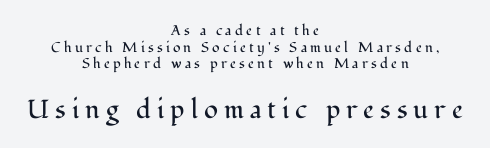
Q: Is the text bold? A: No.
Q: Is the text italic (slanted)? A: No, it is upright.
Q: Is the text underlined? A: No.
Q: How is the paragraph aligned? A: Centered.
Q: Is the spacing between letters normal or unusually wide? A: Unusually wide.
Q: Which block of text is set in a larger size, the first (top) or the second (bottom)? A: The second (bottom) one.
